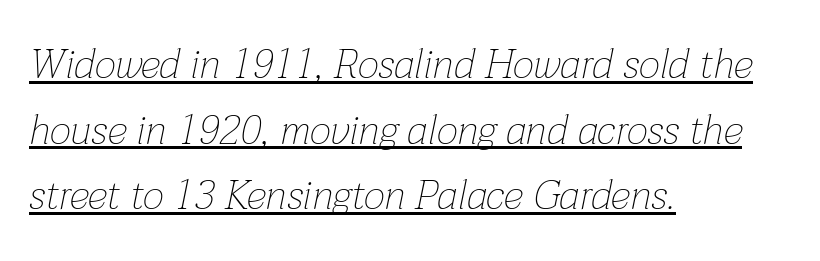
{"italic": "yes", "lean": "right", "slant_degrees": 12, "bold": "no", "weight": "thin", "width": "normal", "stroke_contrast": "low", "x_height": "medium", "monospaced": "no", "underline": "yes", "align": "left", "line_spacing": "normal", "line_spacing_ratio": 1.6, "letter_spacing": "normal", "letter_spacing_em": 0.0, "glyph_px": 41}
